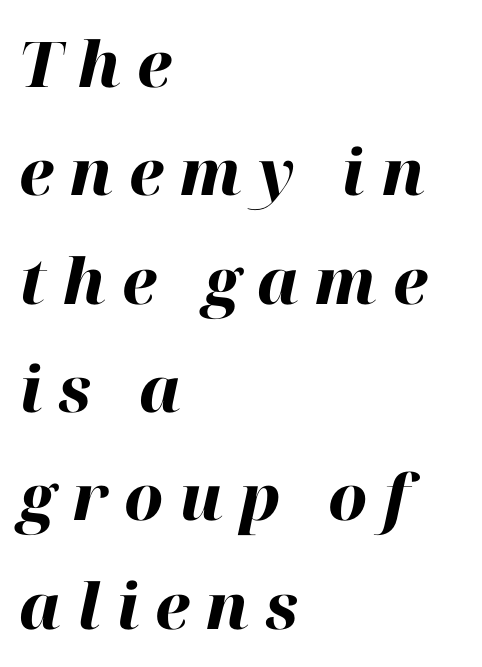
{"italic": "yes", "lean": "right", "slant_degrees": 12, "bold": "yes", "weight": "heavy", "width": "normal", "stroke_contrast": "high", "x_height": "medium", "monospaced": "no", "underline": "no", "align": "left", "line_spacing_ratio": 1.72, "letter_spacing": "wide", "letter_spacing_em": 0.25, "glyph_px": 63}
